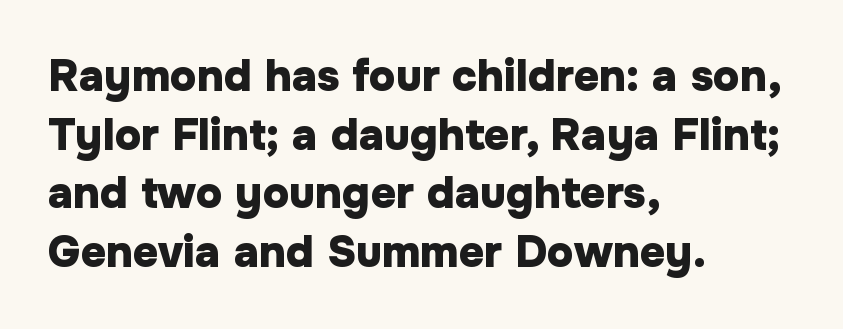
Q: Is the text bold? A: Yes.
Q: Is the text italic (slanted)? A: No, it is upright.
Q: Is the typeface a serif or a sans-serif typeface? A: Sans-serif.
Q: Is the text underlined? A: No.
Q: How is the paragraph aligned? A: Left-aligned.
Q: Is the spacing between letters normal or unusually wide? A: Normal.
Q: Is the spacing between lines tight, normal or loose? A: Normal.
Q: Width (condensed, normal, or wide)? A: Normal.
Q: Stroke contrast? A: Low.
Q: x-height? A: Medium.
Q: Monospaced? A: No.
